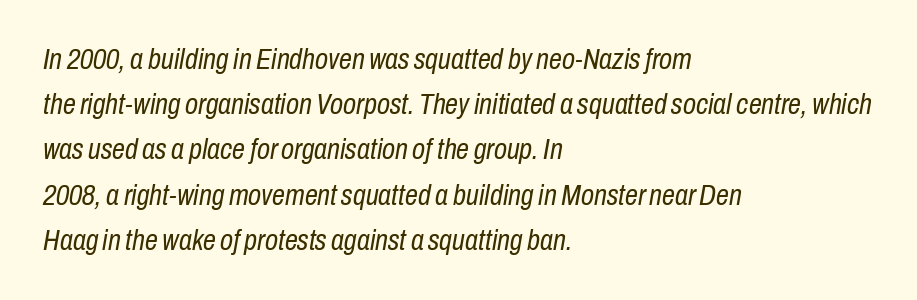
{"italic": "yes", "lean": "right", "slant_degrees": 10, "bold": "no", "weight": "regular", "width": "condensed", "stroke_contrast": "low", "x_height": "medium", "monospaced": "no", "underline": "no", "align": "left", "line_spacing": "normal", "line_spacing_ratio": 1.56, "letter_spacing": "normal", "letter_spacing_em": 0.0, "glyph_px": 29}
